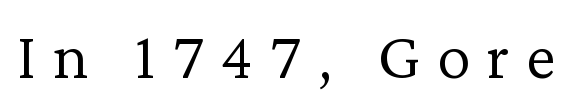
Q: Is the text bold? A: No.
Q: Is the text italic (slanted)? A: No, it is upright.
Q: Is the typeface a serif or a sans-serif typeface? A: Serif.
Q: Is the text underlined? A: No.
Q: Is the spacing between letters normal or unusually wide? A: Unusually wide.
Q: Width (condensed, normal, or wide)? A: Normal.
Q: Stroke contrast? A: Low.
Q: x-height? A: Medium.
Q: Monospaced? A: No.
